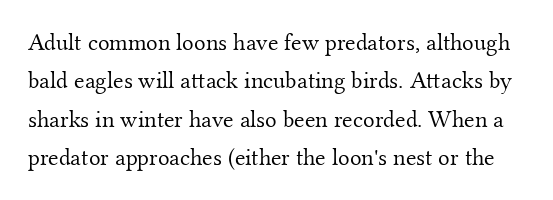
The image shows 24 px text type, upright; set normal line spacing (1.6x), normal letter spacing, not underlined.
